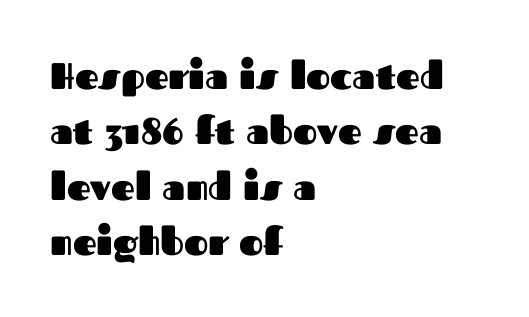
Q: Is the text bold? A: Yes.
Q: Is the text italic (slanted)? A: No, it is upright.
Q: Is the typeface a serif or a sans-serif typeface? A: Sans-serif.
Q: Is the text underlined? A: No.
Q: How is the paragraph aligned? A: Left-aligned.
Q: Is the spacing between letters normal or unusually wide? A: Normal.
Q: Is the spacing between lines tight, normal or loose? A: Normal.
Q: Width (condensed, normal, or wide)? A: Normal.
Q: Stroke contrast? A: Medium.
Q: x-height? A: Medium.
Q: Monospaced? A: No.
